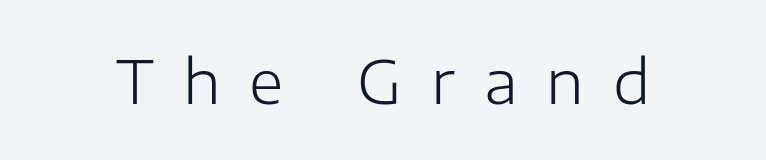
{"serif": "no", "italic": "no", "bold": "no", "weight": "light", "width": "normal", "stroke_contrast": "low", "x_height": "medium", "monospaced": "no", "underline": "no", "letter_spacing": "wide", "letter_spacing_em": 0.49, "glyph_px": 59}
